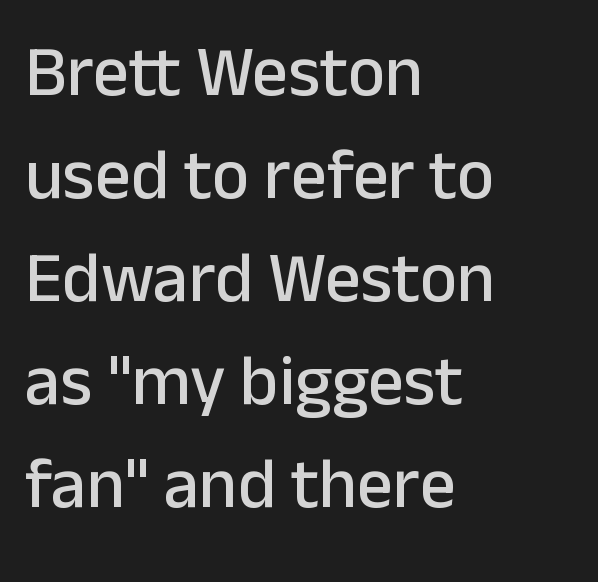
Q: Is the text italic (slanted)? A: No, it is upright.
Q: Is the typeface a serif or a sans-serif typeface? A: Sans-serif.
Q: Is the text underlined? A: No.
Q: How is the paragraph aligned? A: Left-aligned.
Q: Is the spacing between letters normal or unusually wide? A: Normal.
Q: Is the spacing between lines tight, normal or loose? A: Normal.
Q: Width (condensed, normal, or wide)? A: Normal.
Q: Stroke contrast? A: Low.
Q: x-height? A: Medium.
Q: Monospaced? A: No.
